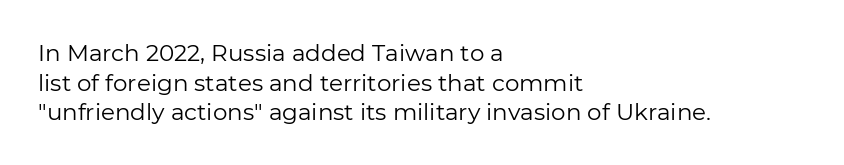
The lines sit at an ordinary, default distance from one another. The rag falls on the right side of this text block. The characters are drawn with everyday or finer stroke widths. Descender tails drop into unmarked territory.
